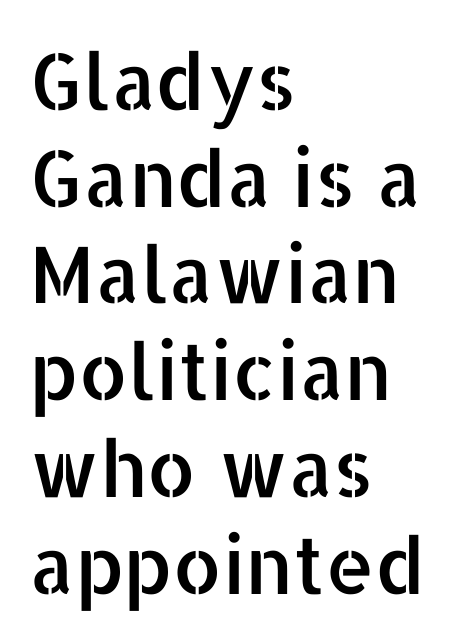
Each letter keeps its own natural width here, so spacing adapts to shape. The face used here is rendered with its standard letterfit. Horizontal alignment here is leftward, the default for most running prose. The passage shown is not underscored anywhere.
